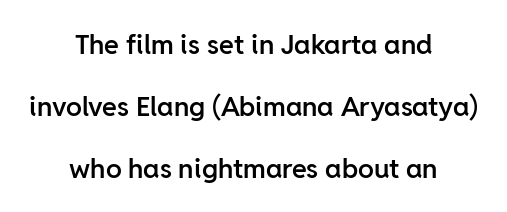
{"italic": "no", "bold": "semi", "underline": "no", "align": "center", "line_spacing": "loose", "line_spacing_ratio": 2.29, "letter_spacing": "normal", "letter_spacing_em": 0.0, "glyph_px": 27}
